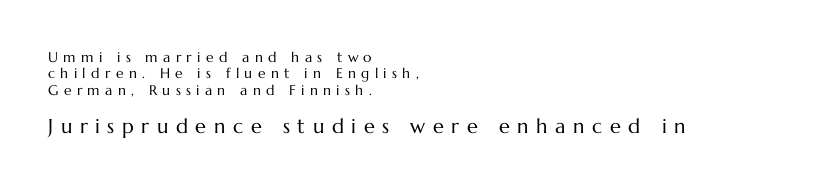
Q: Is the text bold? A: No.
Q: Is the text italic (slanted)? A: No, it is upright.
Q: Is the text underlined? A: No.
Q: How is the paragraph aligned? A: Left-aligned.
Q: Is the spacing between letters normal or unusually wide? A: Unusually wide.
Q: Which block of text is set in a larger size, the first (top) or the second (bottom)? A: The second (bottom) one.
